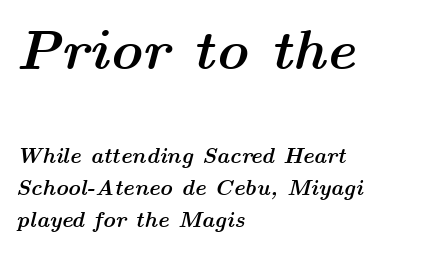
Students, observe: this is what conventionally led text looks like. This rendering uses left alignment, leaving the right contour irregular. A full-strength bold gives these letters their thick strokes. Visually, the top section dominates because its glyphs are scaled up.
